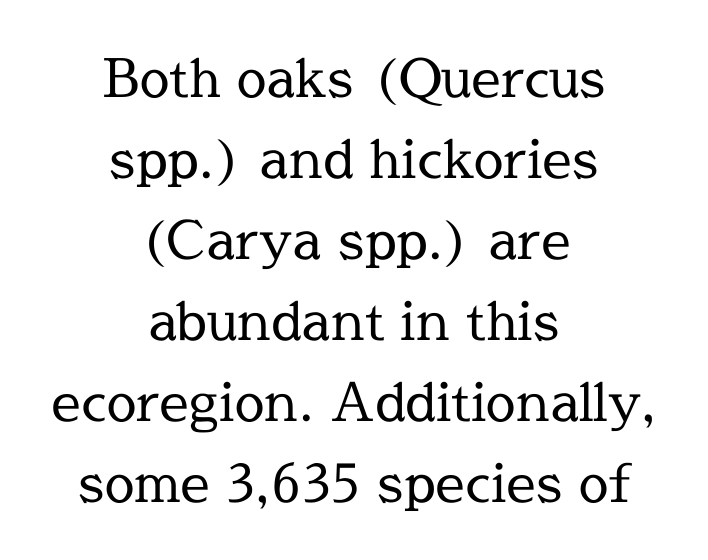
Q: Is the text bold? A: No.
Q: Is the text italic (slanted)? A: No, it is upright.
Q: Is the typeface a serif or a sans-serif typeface? A: Serif.
Q: Is the text underlined? A: No.
Q: How is the paragraph aligned? A: Centered.
Q: Is the spacing between letters normal or unusually wide? A: Normal.
Q: Is the spacing between lines tight, normal or loose? A: Normal.
Q: Width (condensed, normal, or wide)? A: Normal.
Q: x-height? A: Medium.
Q: Monospaced? A: No.
